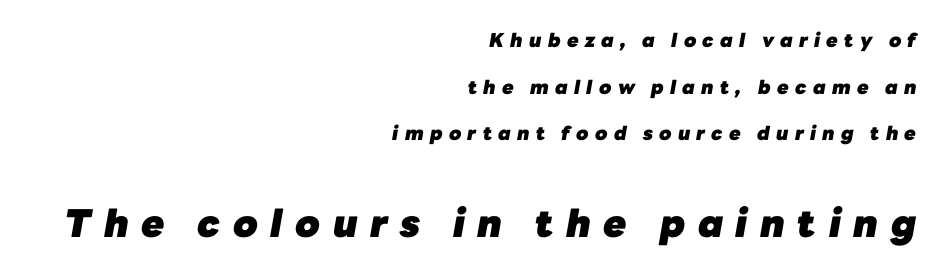
{"italic": "yes", "lean": "right", "slant_degrees": 10, "bold": "yes", "weight": "heavy", "width": "normal", "stroke_contrast": "low", "x_height": "medium", "monospaced": "no", "underline": "no", "align": "right", "line_spacing": "loose", "line_spacing_ratio": 2.45, "letter_spacing": "wide", "letter_spacing_em": 0.33, "larger_block": "second", "size_ratio": 2.0, "glyph_px": 38}
